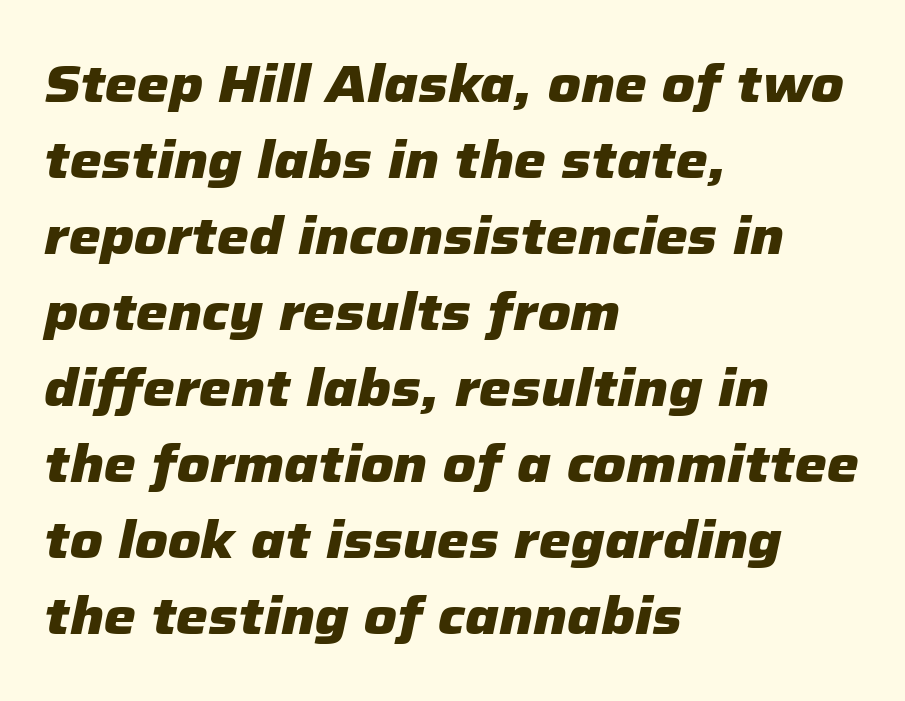
{"italic": "yes", "lean": "right", "slant_degrees": 12, "bold": "yes", "weight": "heavy", "width": "normal", "stroke_contrast": "low", "x_height": "medium", "monospaced": "no", "underline": "no", "align": "left", "line_spacing": "normal", "line_spacing_ratio": 1.49, "letter_spacing": "normal", "letter_spacing_em": 0.0, "glyph_px": 51}
